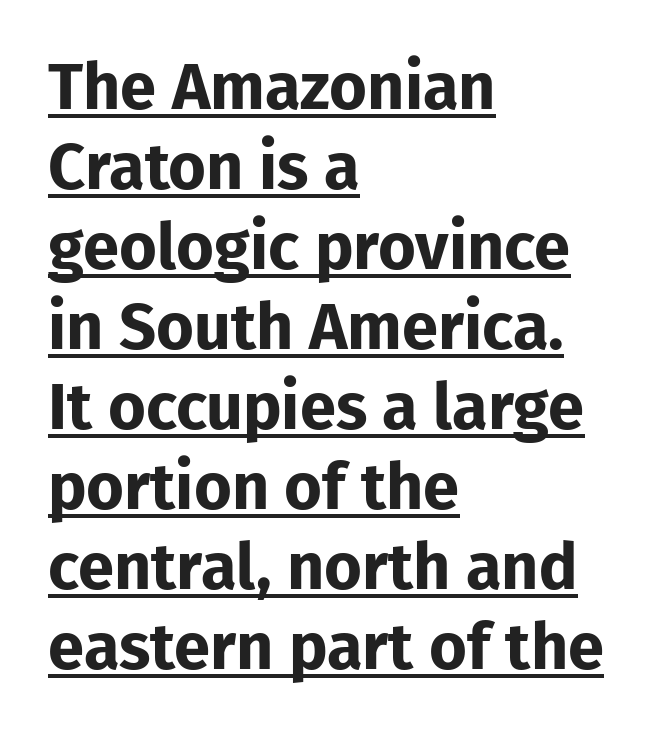
{"serif": "no", "italic": "no", "bold": "yes", "weight": "bold", "width": "normal", "stroke_contrast": "low", "x_height": "medium", "monospaced": "no", "underline": "yes", "align": "left", "line_spacing_ratio": 1.23, "letter_spacing": "normal", "letter_spacing_em": 0.0, "glyph_px": 65}
